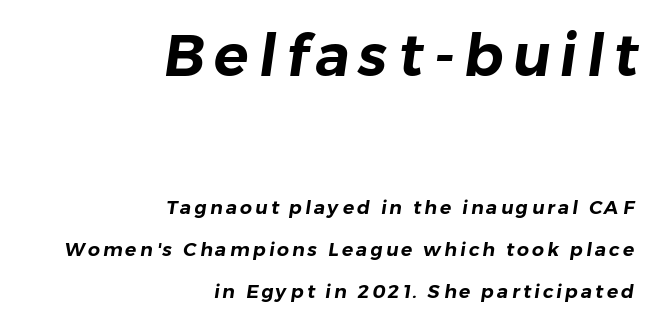
Here the first block reads like a headline and the second like body copy. Here the designer chose a conventional face with non-uniform glyph widths. Decoration check: the copy has no underline. Line ends are locked; line starts wander. Each letter's strokes conclude bluntly, with no projecting serifs. Rows of type keep a wide berth in the vertical direction.
